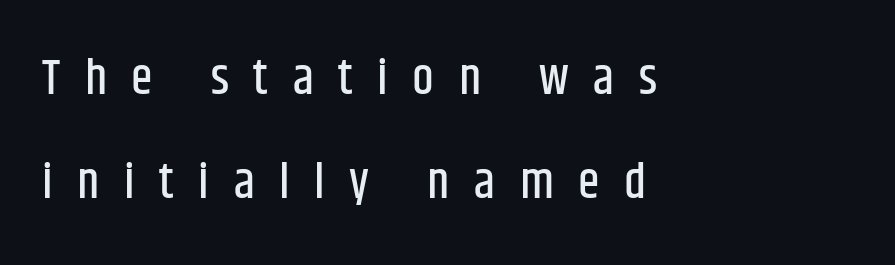
Italic: no, the glyphs are upright roman. Nothing sits at the stroke ends, so this counts as sans-serif. Line starts are locked; line ends wander. The tracking reads as deliberately expanded to a designer's eye.
